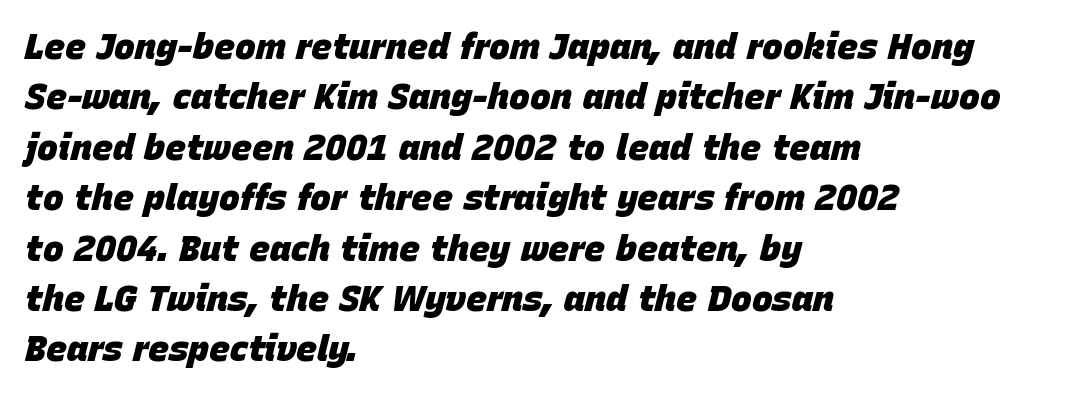
{"italic": "yes", "lean": "right", "slant_degrees": 15, "bold": "yes", "weight": "heavy", "width": "normal", "stroke_contrast": "low", "x_height": "large", "monospaced": "no", "underline": "no", "align": "left", "line_spacing": "normal", "line_spacing_ratio": 1.44, "letter_spacing": "normal", "letter_spacing_em": 0.0, "glyph_px": 35}
